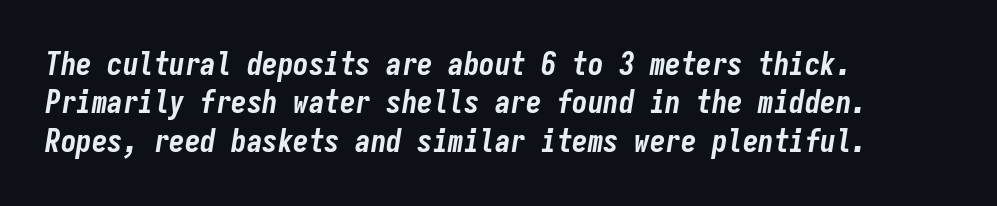
Q: Is the text bold? A: Yes.
Q: Is the text italic (slanted)? A: Yes, it leans right by about 9 degrees.
Q: Is the text underlined? A: No.
Q: How is the paragraph aligned? A: Left-aligned.
Q: Is the spacing between letters normal or unusually wide? A: Normal.
Q: Width (condensed, normal, or wide)? A: Condensed.
Q: Stroke contrast? A: Low.
Q: x-height? A: Medium.
Q: Monospaced? A: Yes.
